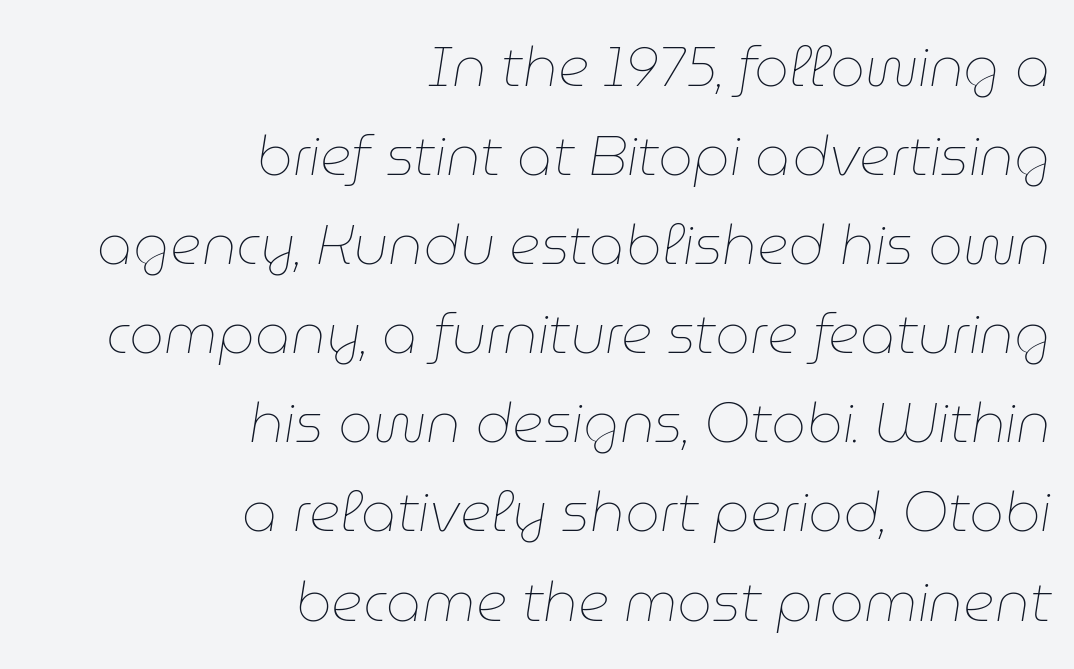
A typesetter would call this proportional, since set widths differ per character. The words here are not underlined. Regarding leading, the lines here are spaced in the standard way. The letterforms sit shoulder to shoulder at normal distance. Observe the lean: these are italic letterforms. Heft: none added — not bold.
